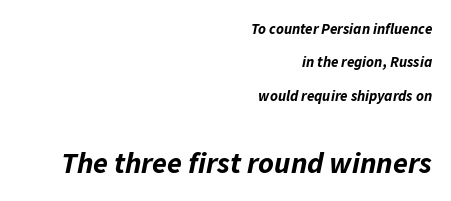
{"italic": "yes", "lean": "right", "slant_degrees": 11, "bold": "yes", "weight": "bold", "width": "normal", "stroke_contrast": "low", "x_height": "medium", "monospaced": "no", "underline": "no", "align": "right", "line_spacing": "loose", "line_spacing_ratio": 2.22, "letter_spacing": "normal", "letter_spacing_em": 0.0, "larger_block": "second", "size_ratio": 2.0, "glyph_px": 30}
